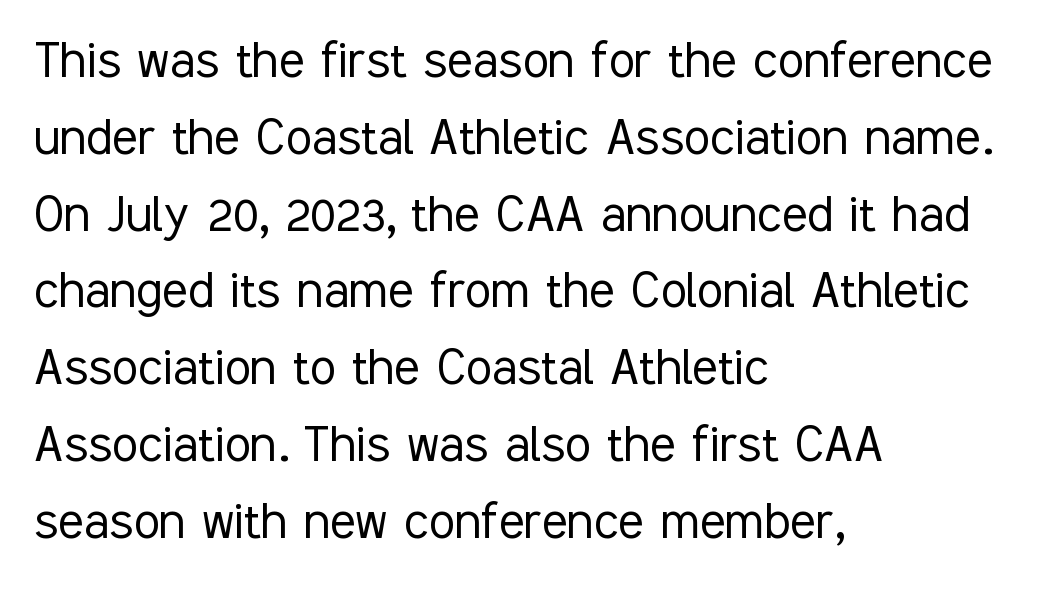
The image shows 60 px light, condensed sans-serif type, upright; set left-aligned, normal line spacing (1.28x), normal letter spacing, not underlined; low stroke contrast and a medium x-height.
